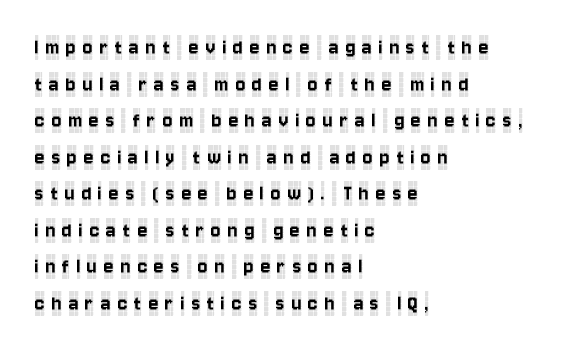
{"italic": "no", "underline": "no", "align": "left", "line_spacing": "normal", "line_spacing_ratio": 1.59, "letter_spacing": "wide", "letter_spacing_em": 0.3, "glyph_px": 23}
